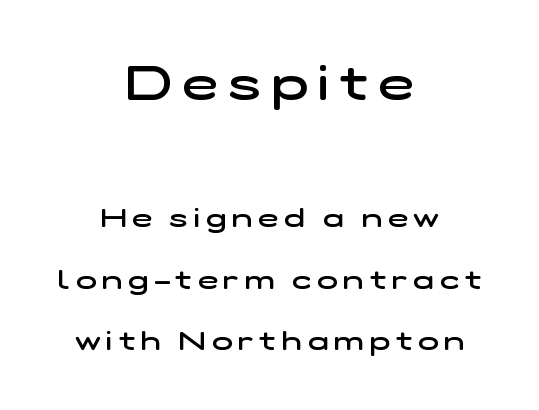
{"serif": "no", "bold": "semi", "weight": "semibold", "width": "wide", "stroke_contrast": "low", "x_height": "medium", "monospaced": "no", "underline": "no", "align": "center", "line_spacing": "loose", "line_spacing_ratio": 2.27, "letter_spacing": "wide", "letter_spacing_em": 0.22, "larger_block": "first", "size_ratio": 1.78, "glyph_px": 48}
